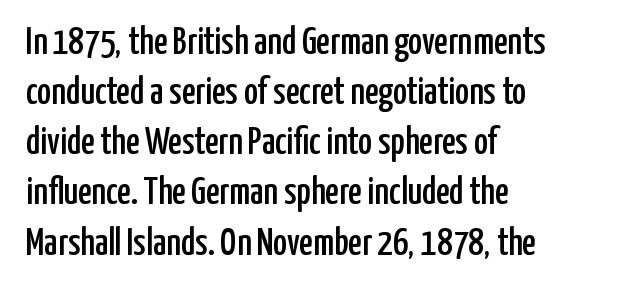
The space between consecutive lines is moderate. When letters stand straight like this, we call the style roman or upright. This rendering features lettering with no underline. The typesetter chose a ragged-right arrangement here.
